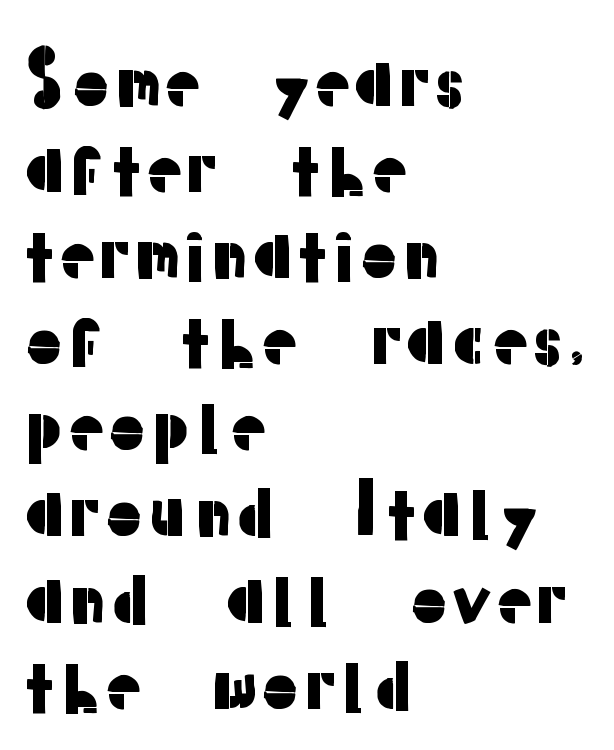
The image shows 70 px sans-serif type, upright; set left-aligned, line spacing 1.23x, normal letter spacing, not underlined; low stroke contrast and a medium x-height.
